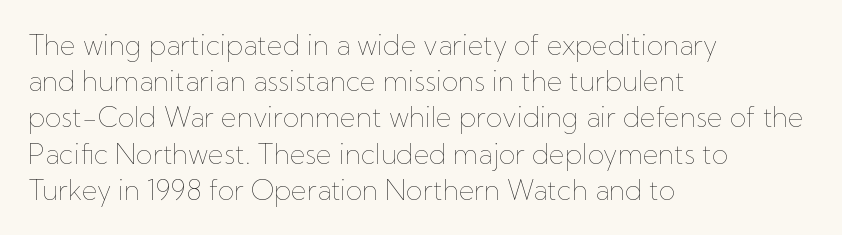
{"italic": "no", "bold": "no", "underline": "no", "align": "left", "line_spacing": "normal", "line_spacing_ratio": 1.34, "letter_spacing": "normal", "letter_spacing_em": 0.0, "glyph_px": 27}
